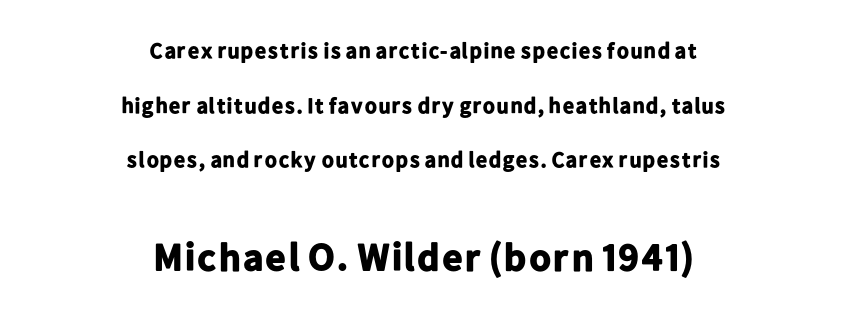
Q: Is the text bold? A: Yes.
Q: Is the text italic (slanted)? A: No, it is upright.
Q: Is the typeface a serif or a sans-serif typeface? A: Sans-serif.
Q: Is the text underlined? A: No.
Q: How is the paragraph aligned? A: Centered.
Q: Is the spacing between letters normal or unusually wide? A: Normal.
Q: Is the spacing between lines tight, normal or loose? A: Loose.
Q: Which block of text is set in a larger size, the first (top) or the second (bottom)? A: The second (bottom) one.
Q: Width (condensed, normal, or wide)? A: Normal.
Q: Stroke contrast? A: Low.
Q: x-height? A: Medium.
Q: Monospaced? A: No.
